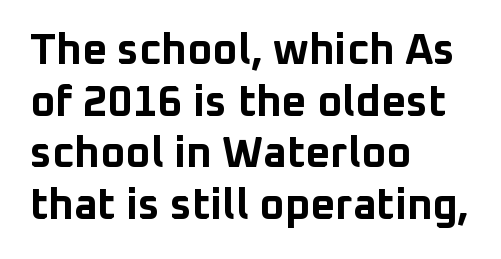
The image shows 43 px bold sans-serif type, upright; set left-aligned, line spacing 1.2x, normal letter spacing, not underlined; low stroke contrast and a medium x-height.
